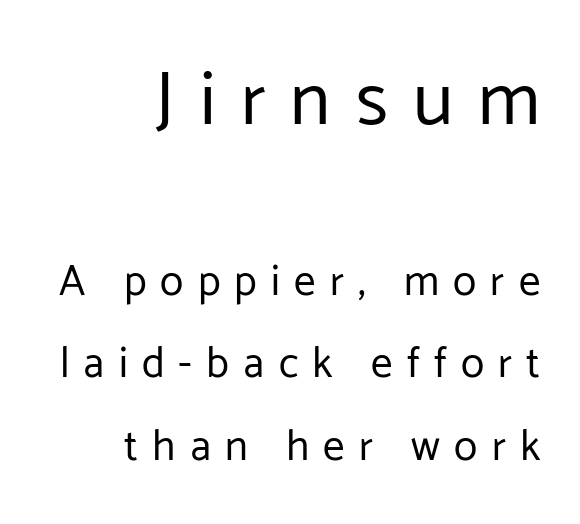
The image shows 76 px regular-weight sans-serif type, upright; set right-aligned, loose line spacing (1.92x), unusually wide letter spacing (+0.33 em), not underlined; the first (top) block is 1.77x larger; low stroke contrast and a medium x-height.
